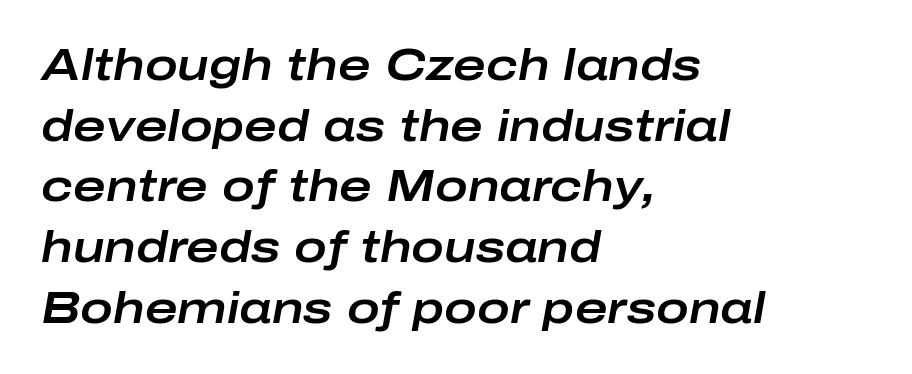
The zone under the glyphs is completely vacant. The rendering uses natural spacing where letterforms have individual widths. Alignment: flush left. This rendering leaves character spacing at its baseline value. A typesetter would call this leading conventional body-copy spacing. The whole block is typeset with a tilt.
